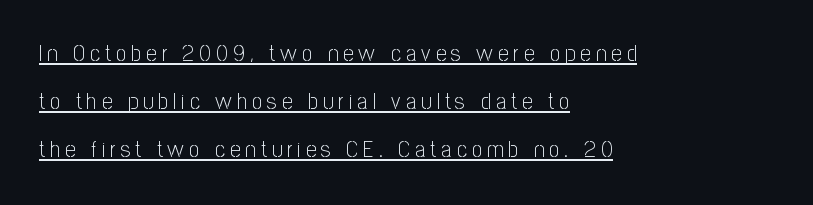
Q: Is the text bold? A: No.
Q: Is the text italic (slanted)? A: No, it is upright.
Q: Is the text underlined? A: Yes.
Q: How is the paragraph aligned? A: Left-aligned.
Q: Is the spacing between letters normal or unusually wide? A: Unusually wide.
Q: Is the spacing between lines tight, normal or loose? A: Loose.
